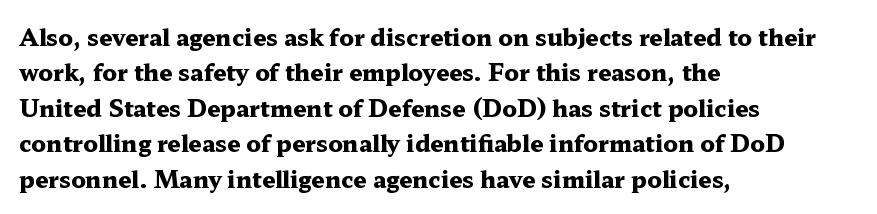
The strip under each line holds only bare page. The designer left line spacing at the default. Typeset ragged right — the left edge is the straight one. Heavy-handed strokes throughout: this text is bold.
